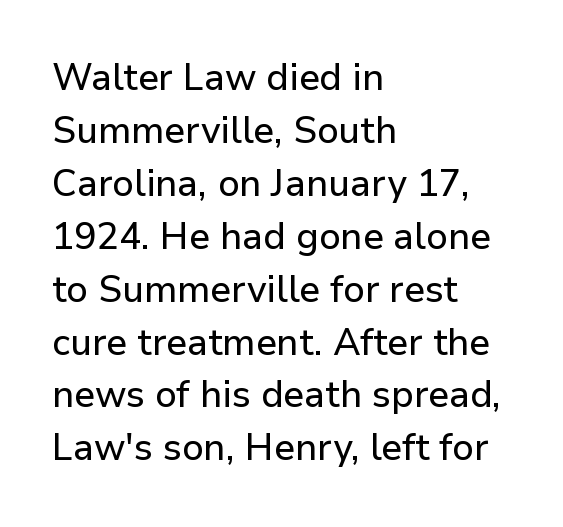
The gap between lines stays unmarked. This block has exactly the height ordinary leading produces. The face used here is proportionally spaced, like ordinary book or web type. This rendering employs a face without finishing strokes, i.e., a sans-serif. Posture: upright roman.
